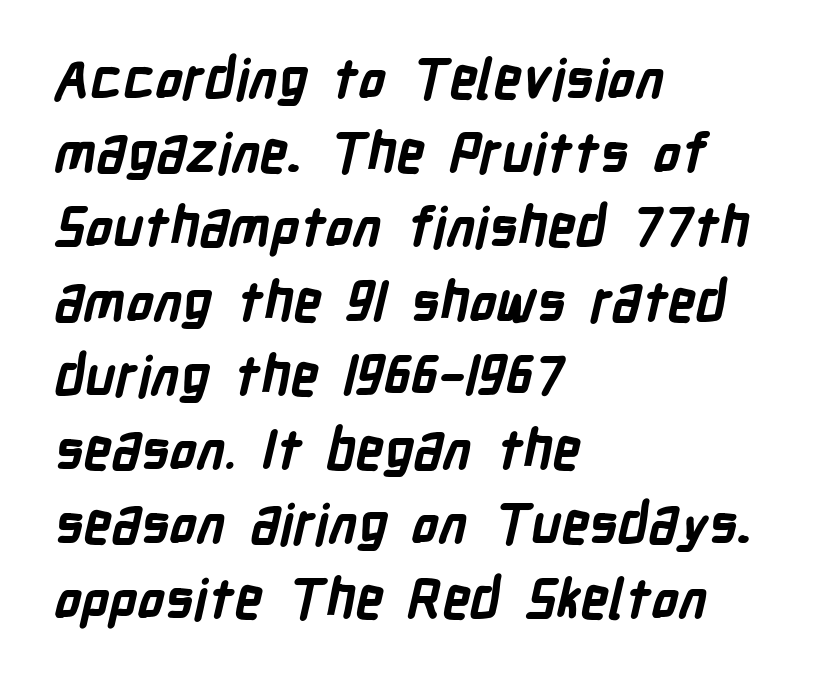
{"serif": "no", "bold": "yes", "weight": "bold", "width": "condensed", "stroke_contrast": "low", "x_height": "medium", "monospaced": "no", "underline": "no", "align": "left", "line_spacing": "normal", "line_spacing_ratio": 1.35, "letter_spacing": "normal", "letter_spacing_em": 0.0, "glyph_px": 55}
